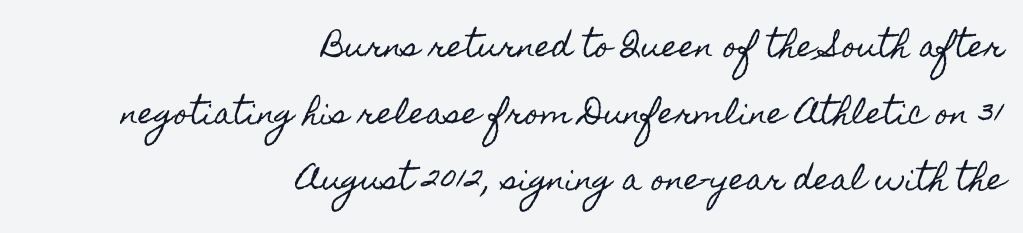
Q: Is the text italic (slanted)? A: Yes.
Q: Is the text underlined? A: No.
Q: How is the paragraph aligned? A: Right-aligned.
Q: Is the spacing between letters normal or unusually wide? A: Normal.
Q: Is the spacing between lines tight, normal or loose? A: Loose.
Q: Width (condensed, normal, or wide)? A: Condensed.
Q: x-height? A: Small.
Q: Monospaced? A: No.
